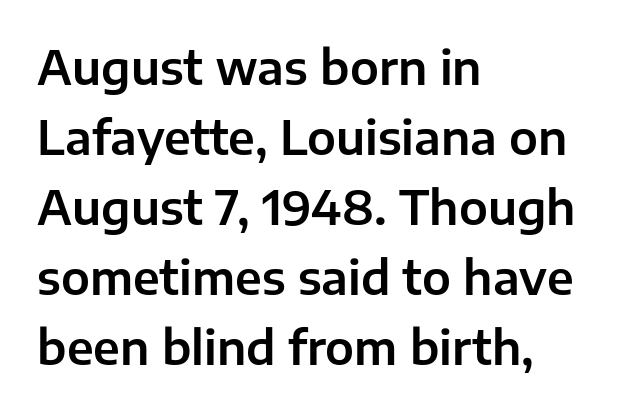
Q: Is the text italic (slanted)? A: No, it is upright.
Q: Is the typeface a serif or a sans-serif typeface? A: Sans-serif.
Q: Is the text underlined? A: No.
Q: How is the paragraph aligned? A: Left-aligned.
Q: Is the spacing between letters normal or unusually wide? A: Normal.
Q: Is the spacing between lines tight, normal or loose? A: Normal.
Q: Width (condensed, normal, or wide)? A: Normal.
Q: Stroke contrast? A: Low.
Q: x-height? A: Medium.
Q: Monospaced? A: No.
